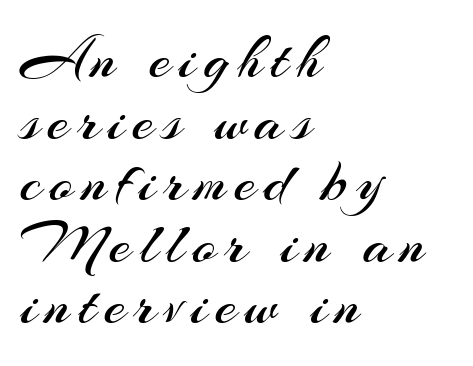
{"serif": "no", "bold": "no", "weight": "regular", "width": "normal", "stroke_contrast": "medium", "x_height": "small", "monospaced": "no", "underline": "no", "align": "left", "line_spacing": "tight", "line_spacing_ratio": 1.01, "glyph_px": 61}
